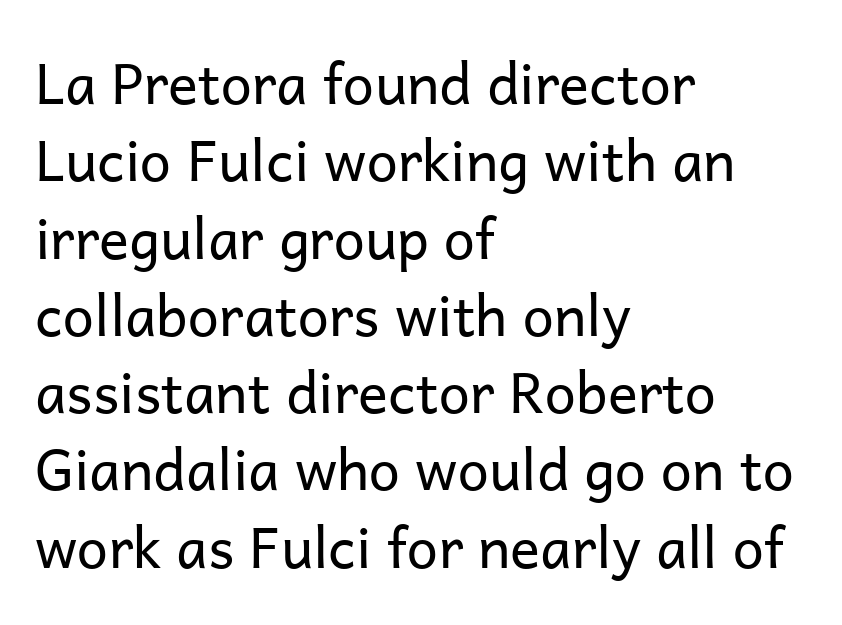
Varying glyph widths throughout — classic text-font behaviour. The font is comparable to plain body text, perhaps lighter. These lines stack with their left ends in a neat column. Just letters on the line, the space beneath them empty. The rows are spaced the way most documents space them.
